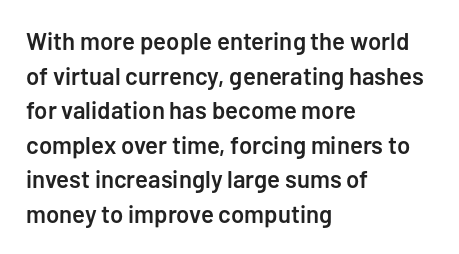
Q: Is the text bold? A: Semi-bold.
Q: Is the text italic (slanted)? A: No, it is upright.
Q: Is the text underlined? A: No.
Q: How is the paragraph aligned? A: Left-aligned.
Q: Is the spacing between letters normal or unusually wide? A: Normal.
Q: Is the spacing between lines tight, normal or loose? A: Normal.
